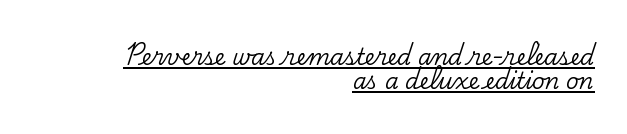
Glyph-to-glyph distance matches everyday printed text. The text block is weighted toward the right margin, trailing off unevenly leftward. The sample's only ornament is a line tracing under the words. The block of text is dense from top to bottom, with scant space between rows.
